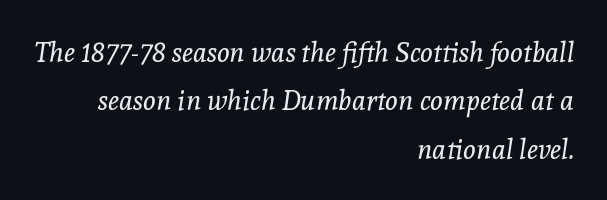
The cut favours lightness, reaching ordinary text weight at its darkest. The axis of the letterforms is tilted away from vertical. Spacing between characters is what you'd get straight out of the box. Each line ends at the same right margin while the left side varies. Rule under the text: the space is simply empty.
